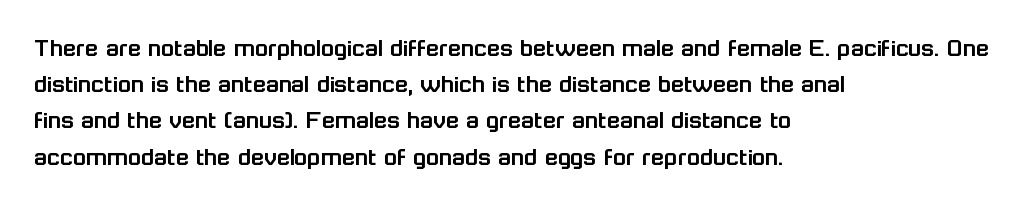
A normal amount of white space separates one row of letters from the next. Rendered with straight, roman letterforms. Rule under the text: the space is simply empty. Glyph-to-glyph distance matches everyday printed text. Horizontal alignment here is leftward, the default for most running prose.
